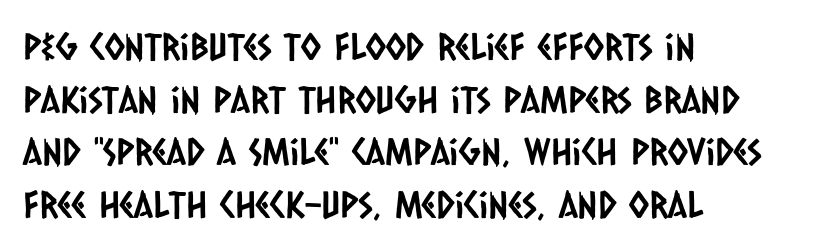
{"serif": "no", "width": "condensed", "stroke_contrast": "low", "x_height": "large", "monospaced": "no", "underline": "no", "align": "left", "line_spacing": "normal", "line_spacing_ratio": 1.42, "letter_spacing": "normal", "letter_spacing_em": 0.0, "glyph_px": 37}
